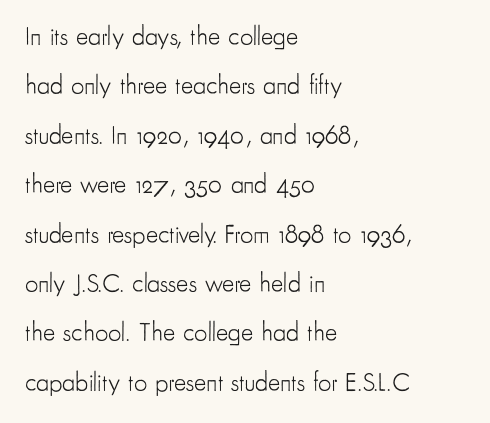
Q: Is the text bold? A: No.
Q: Is the text italic (slanted)? A: No, it is upright.
Q: Is the text underlined? A: No.
Q: How is the paragraph aligned? A: Left-aligned.
Q: Is the spacing between letters normal or unusually wide? A: Normal.
Q: Is the spacing between lines tight, normal or loose? A: Loose.
